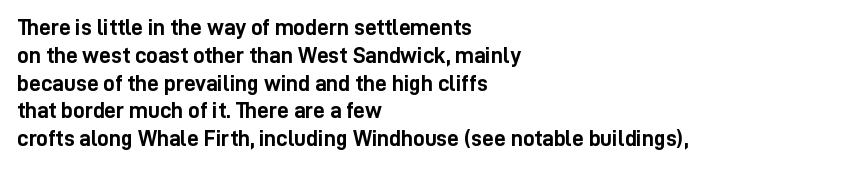
The image shows 23 px bold type, upright; set left-aligned, line spacing 1.21x, normal letter spacing, not underlined.
